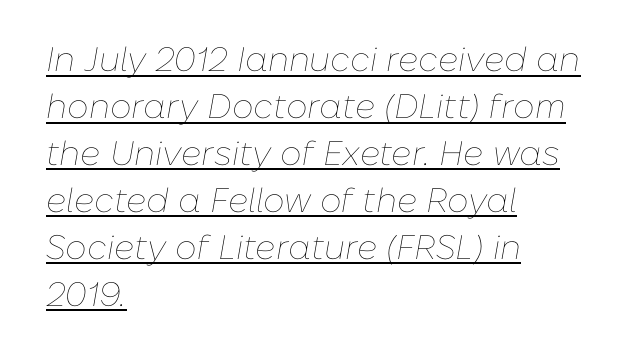
Honestly, the row spacing looks completely unremarkable. You can tell it's italic because the verticals aren't actually vertical. No extra tracking has been applied to these lines. Here the designer chose a conventional face with non-uniform glyph widths. A continuous stroke trails under the words, as in a hyperlink.
